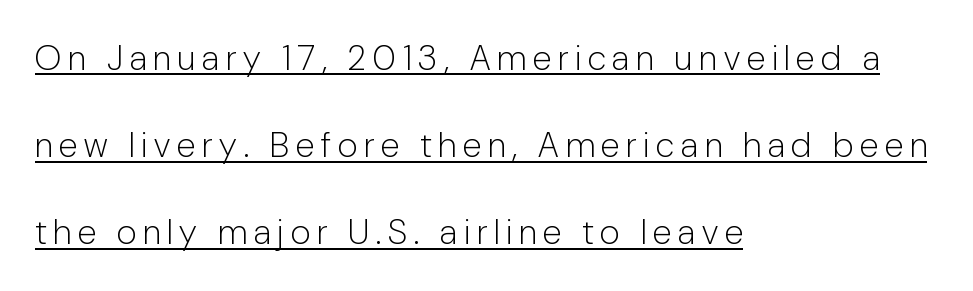
Q: Is the text bold? A: No.
Q: Is the text italic (slanted)? A: No, it is upright.
Q: Is the typeface a serif or a sans-serif typeface? A: Sans-serif.
Q: Is the text underlined? A: Yes.
Q: How is the paragraph aligned? A: Left-aligned.
Q: Is the spacing between letters normal or unusually wide? A: Unusually wide.
Q: Is the spacing between lines tight, normal or loose? A: Loose.
Q: Width (condensed, normal, or wide)? A: Condensed.
Q: Stroke contrast? A: Low.
Q: x-height? A: Medium.
Q: Monospaced? A: No.
